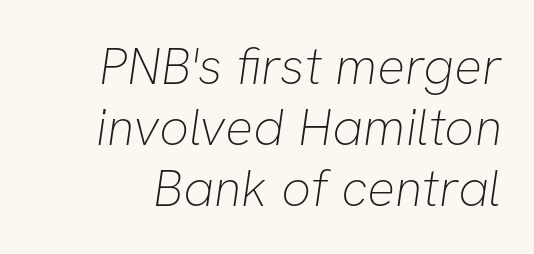
{"serif": "no", "bold": "no", "weight": "thin", "width": "normal", "stroke_contrast": "low", "x_height": "medium", "monospaced": "no", "underline": "no", "line_spacing_ratio": 1.17, "letter_spacing": "normal", "letter_spacing_em": 0.0, "glyph_px": 52}
